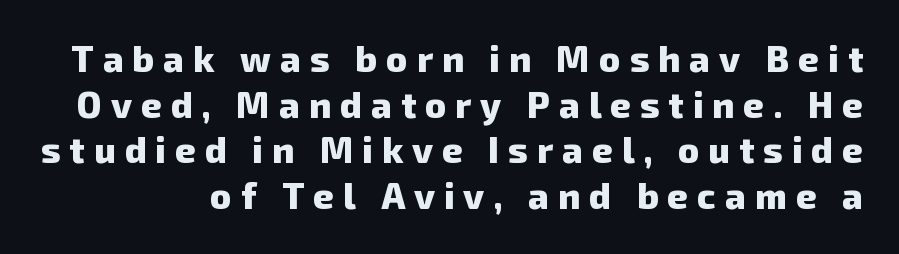
Q: Is the text bold? A: Yes.
Q: Is the typeface a serif or a sans-serif typeface? A: Sans-serif.
Q: Is the text underlined? A: No.
Q: Is the spacing between letters normal or unusually wide? A: Unusually wide.
Q: Is the spacing between lines tight, normal or loose? A: Normal.
Q: Width (condensed, normal, or wide)? A: Normal.
Q: Stroke contrast? A: Low.
Q: x-height? A: Medium.
Q: Monospaced? A: No.
